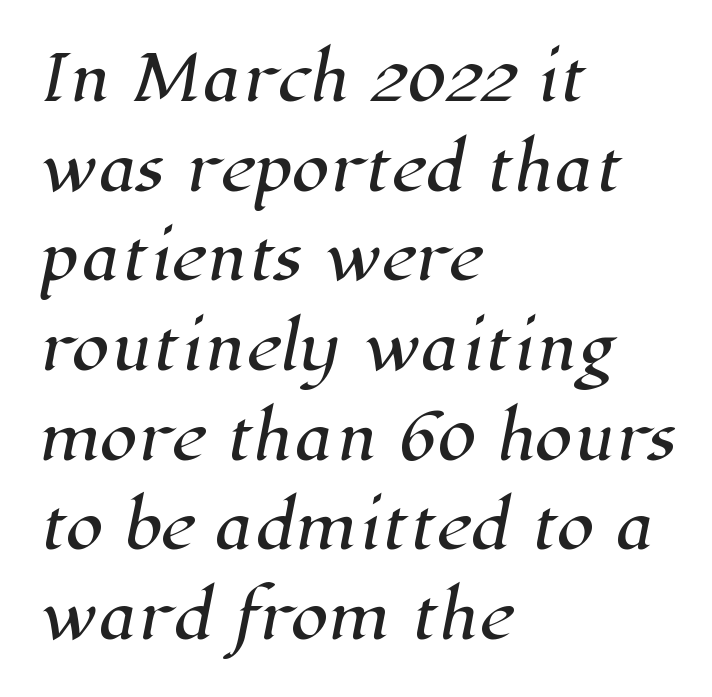
Q: Is the typeface a serif or a sans-serif typeface? A: Serif.
Q: Is the text underlined? A: No.
Q: How is the paragraph aligned? A: Left-aligned.
Q: Is the spacing between letters normal or unusually wide? A: Normal.
Q: Is the spacing between lines tight, normal or loose? A: Normal.
Q: Width (condensed, normal, or wide)? A: Normal.
Q: Stroke contrast? A: High.
Q: x-height? A: Medium.
Q: Monospaced? A: No.
